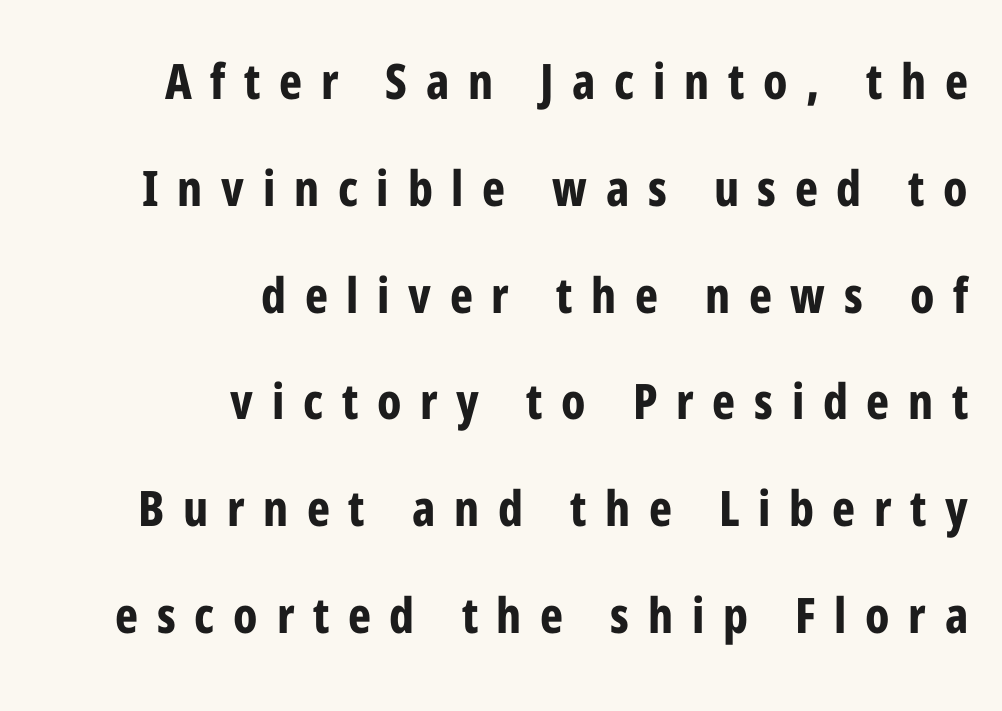
Quick note: interline space is abundant. Varying glyph widths throughout — classic text-font behaviour. The specimen reads as upright at a glance. Beneath every word, the page is bare. What kind of face is this? One without serifs — a sans.
